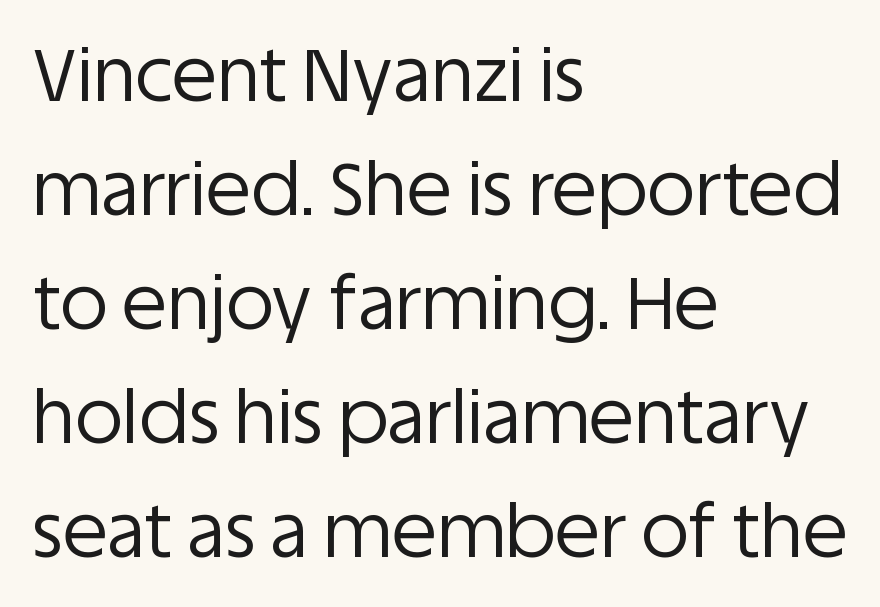
The image shows 74 px regular-weight sans-serif type, upright; set left-aligned, normal line spacing (1.54x), normal letter spacing, not underlined; low stroke contrast and a large x-height.
